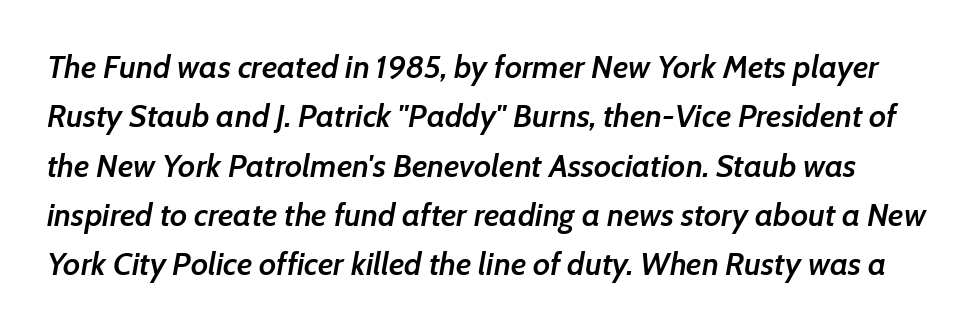
The image shows 32 px semibold type, italic (leaning right); set normal line spacing (1.54x), normal letter spacing, not underlined; low stroke contrast and a medium x-height.
